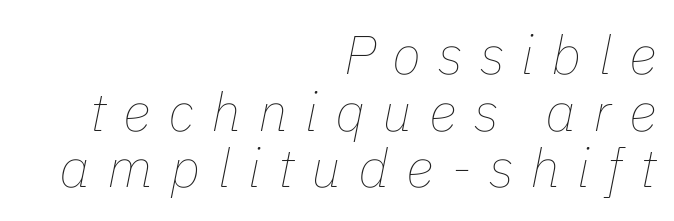
Letters rest on an invisible, unmarked baseline. The face used here is proportionally spaced, like ordinary book or web type. The letterforms sit at book weight or below. Closely set lines give the paragraph a compact silhouette. Caption: expanded tracking, letters set apart.
